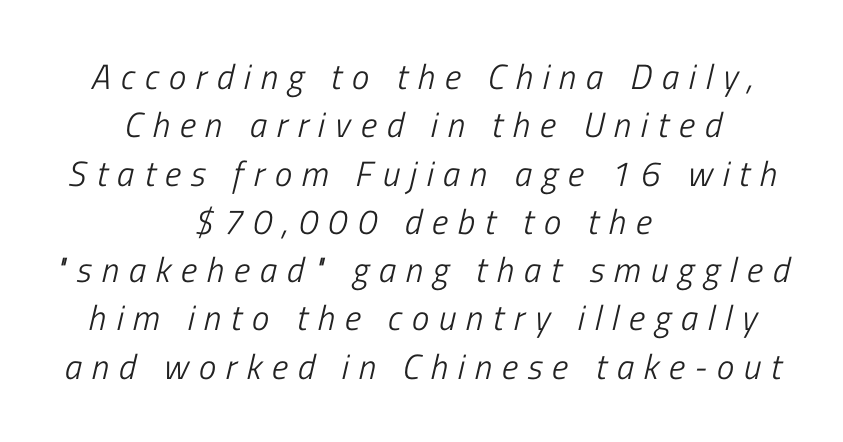
The lettering tilts uniformly, giving the passage an italic look. Alignment: centered. Words appear elongated and porous because spacing is wide. Vertically, the passage feels balanced, rows spaced as you'd expect. The letters advance in unequal steps, a hallmark of proportional type.
